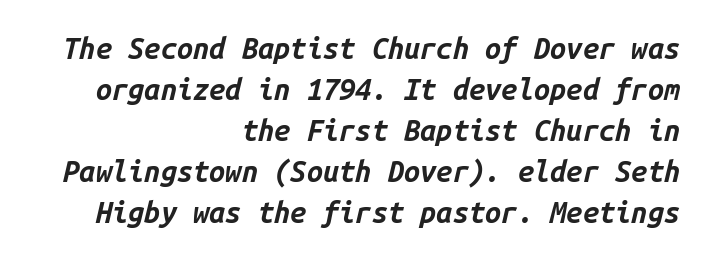
The image shows 29 px bold type, italic (leaning right), monospaced; set right-aligned, normal line spacing (1.41x), normal letter spacing, not underlined; low stroke contrast and a medium x-height.
